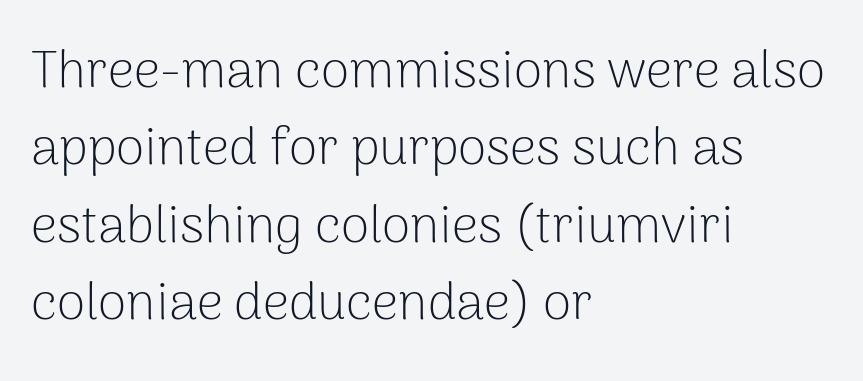
Q: Is the text bold? A: No.
Q: Is the text italic (slanted)? A: No, it is upright.
Q: Is the typeface a serif or a sans-serif typeface? A: Sans-serif.
Q: Is the text underlined? A: No.
Q: How is the paragraph aligned? A: Left-aligned.
Q: Is the spacing between letters normal or unusually wide? A: Normal.
Q: Is the spacing between lines tight, normal or loose? A: Normal.
Q: Width (condensed, normal, or wide)? A: Normal.
Q: Stroke contrast? A: Low.
Q: x-height? A: Medium.
Q: Monospaced? A: No.
